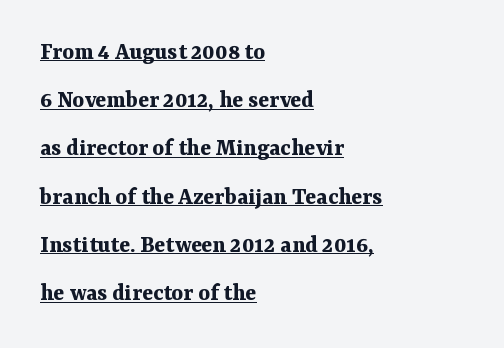
Quick note: interline space is abundant. Which margin do the lines hug? The left one — the right edge is uneven. Set as a true bold cut, around the 700 mark. The lettering holds an erect, upright posture throughout.
